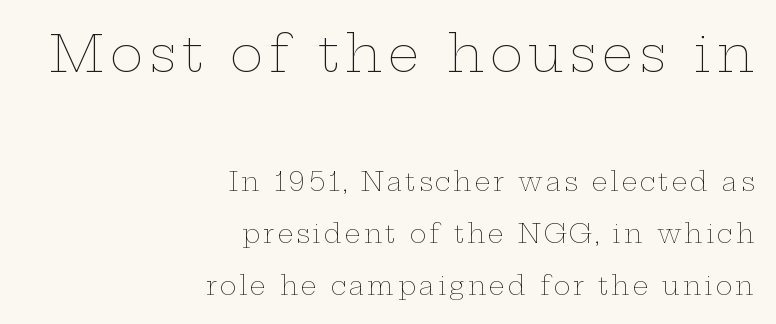
Q: Is the text bold? A: No.
Q: Is the text italic (slanted)? A: No, it is upright.
Q: Is the text underlined? A: No.
Q: How is the paragraph aligned? A: Right-aligned.
Q: Is the spacing between lines tight, normal or loose? A: Loose.
Q: Which block of text is set in a larger size, the first (top) or the second (bottom)? A: The first (top) one.
Q: Width (condensed, normal, or wide)? A: Wide.
Q: Stroke contrast? A: Low.
Q: x-height? A: Medium.
Q: Monospaced? A: No.
